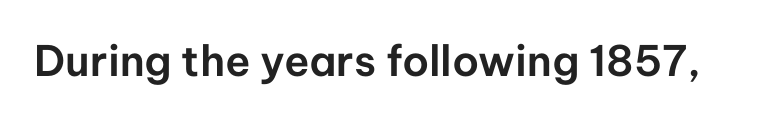
Q: Is the text italic (slanted)? A: No, it is upright.
Q: Is the typeface a serif or a sans-serif typeface? A: Sans-serif.
Q: Is the text underlined? A: No.
Q: Is the spacing between letters normal or unusually wide? A: Normal.
Q: Width (condensed, normal, or wide)? A: Normal.
Q: Stroke contrast? A: Low.
Q: x-height? A: Medium.
Q: Monospaced? A: No.
